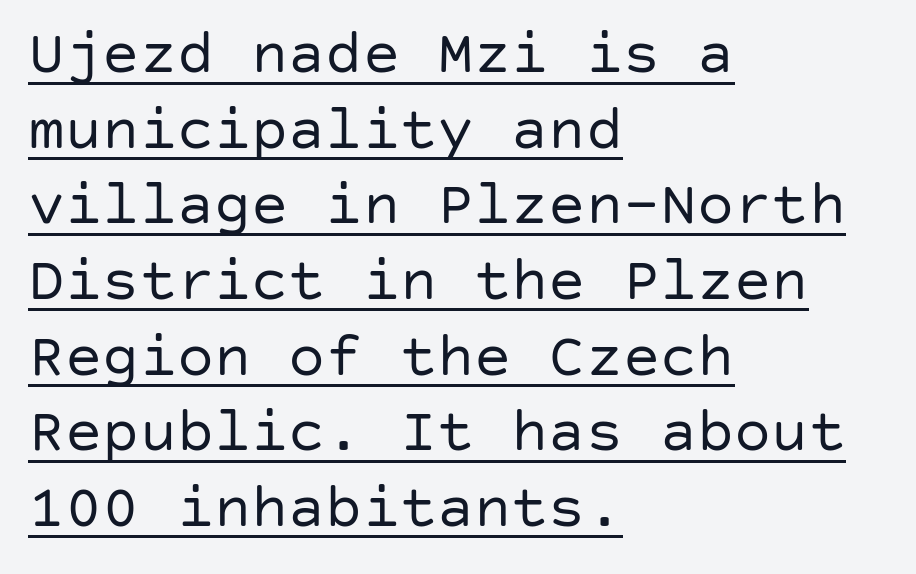
{"serif": "no", "italic": "no", "bold": "no", "weight": "regular", "width": "normal", "stroke_contrast": "low", "x_height": "large", "underline": "yes", "align": "left", "line_spacing_ratio": 1.22, "letter_spacing": "normal", "letter_spacing_em": 0.0, "glyph_px": 62}
